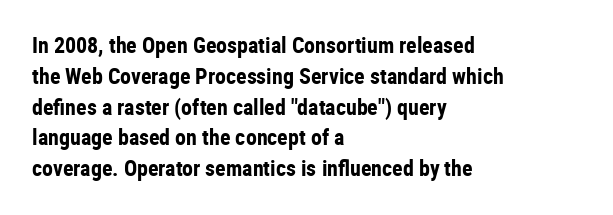
Q: Is the text bold? A: Yes.
Q: Is the text italic (slanted)? A: No, it is upright.
Q: Is the text underlined? A: No.
Q: How is the paragraph aligned? A: Left-aligned.
Q: Is the spacing between letters normal or unusually wide? A: Normal.
Q: Is the spacing between lines tight, normal or loose? A: Normal.
